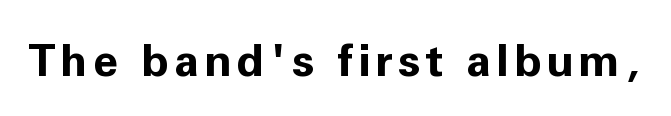
The image shows 45 px bold sans-serif type, upright; set not underlined; low stroke contrast and a medium x-height.
